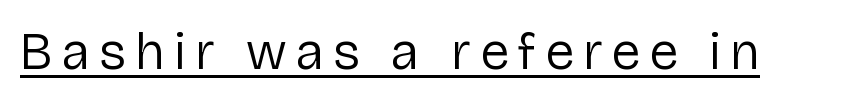
Examine the stroke ends and you'll find no serifs. Stroke mass is kept to a normal reading level or below. The axis of the letterforms is exactly vertical. Here the designer chose a conventional face with non-uniform glyph widths. The typesetter has applied underlining to the passage shown.
